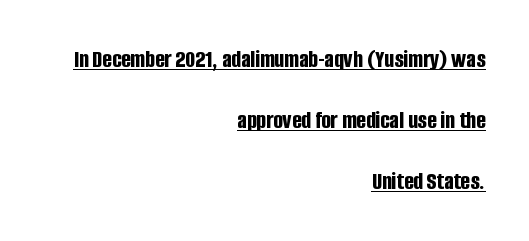
The letters stand upright; this is a roman face. Tracking here is standard; glyphs follow each other at the usual distance. This sample carries an underscore along the baseline area. Thick stems and heavy bowls — unmistakably bold. This block would shrink considerably if given ordinary leading; it's expanded now. Reading down the block, your eye finds every line finishing at a fixed right position.
